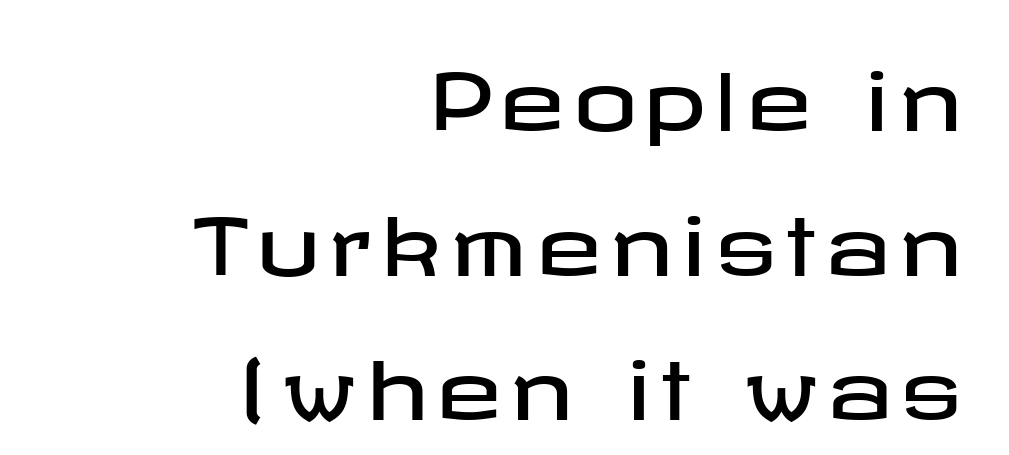
{"serif": "no", "italic": "no", "width": "wide", "stroke_contrast": "low", "x_height": "medium", "underline": "no", "align": "right", "line_spacing_ratio": 1.83, "glyph_px": 79}
